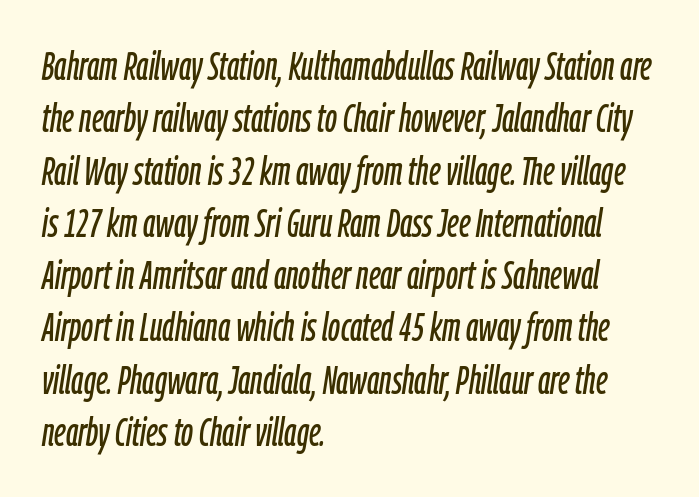
Q: Is the text italic (slanted)? A: Yes, it leans right by about 9 degrees.
Q: Is the text underlined? A: No.
Q: How is the paragraph aligned? A: Left-aligned.
Q: Is the spacing between letters normal or unusually wide? A: Normal.
Q: Is the spacing between lines tight, normal or loose? A: Normal.
Q: Width (condensed, normal, or wide)? A: Condensed.
Q: Stroke contrast? A: Low.
Q: x-height? A: Medium.
Q: Monospaced? A: No.
